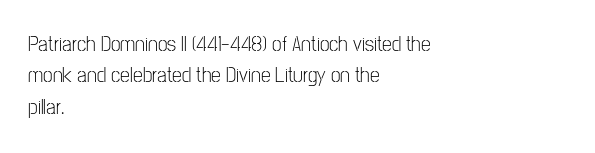
The image shows 22 px text type, upright; set left-aligned, normal line spacing (1.43x), normal letter spacing, not underlined.
